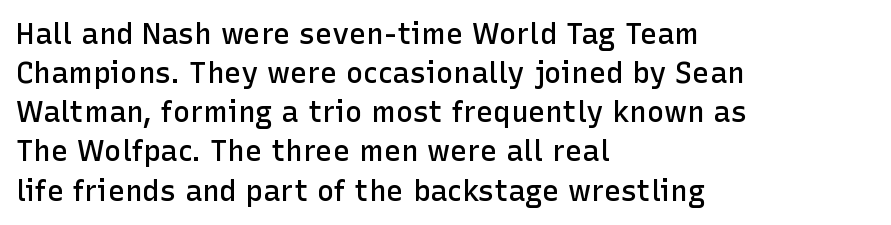
The image shows 29 px semibold sans-serif type, upright; set left-aligned, normal line spacing (1.35x), normal letter spacing, not underlined; low stroke contrast and a medium x-height.
